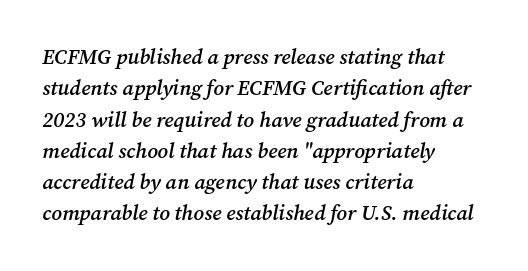
The image shows 21 px text type, italic (leaning right); set left-aligned, normal line spacing (1.49x), normal letter spacing, not underlined.
